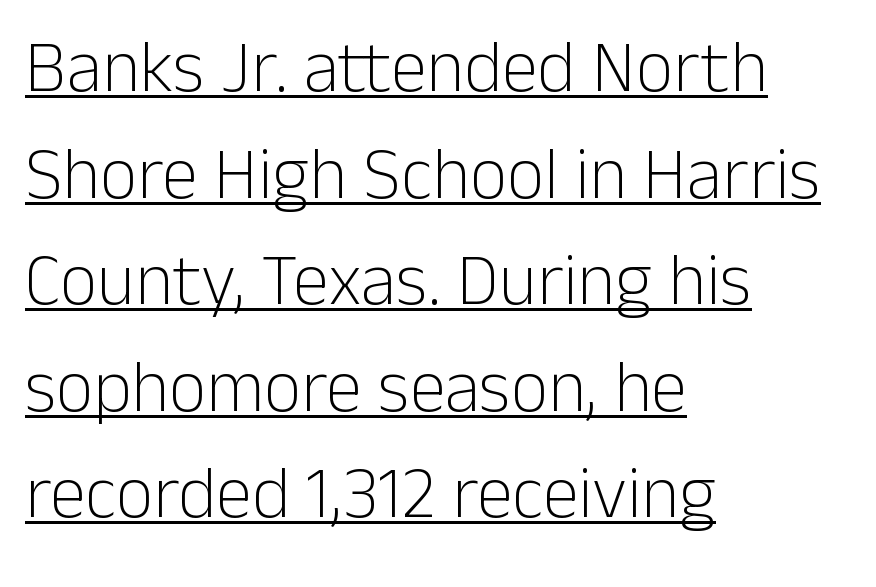
Q: Is the text bold? A: No.
Q: Is the text italic (slanted)? A: No, it is upright.
Q: Is the typeface a serif or a sans-serif typeface? A: Sans-serif.
Q: Is the text underlined? A: Yes.
Q: How is the paragraph aligned? A: Left-aligned.
Q: Is the spacing between letters normal or unusually wide? A: Normal.
Q: Is the spacing between lines tight, normal or loose? A: Normal.
Q: Width (condensed, normal, or wide)? A: Normal.
Q: Stroke contrast? A: Low.
Q: x-height? A: Medium.
Q: Monospaced? A: No.
